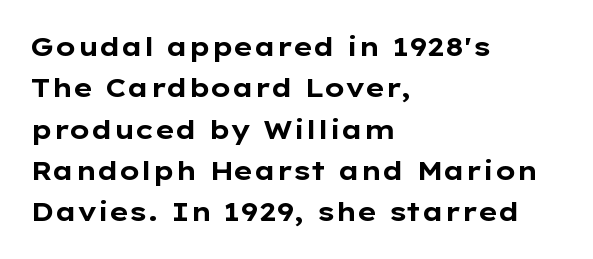
Descenders are the only things crossing below the line. Honestly, the row spacing looks completely unremarkable. The font is running at its bold setting. Inter-character spacing is left at the font's built-in metrics. Vertical strokes here are truly vertical.
